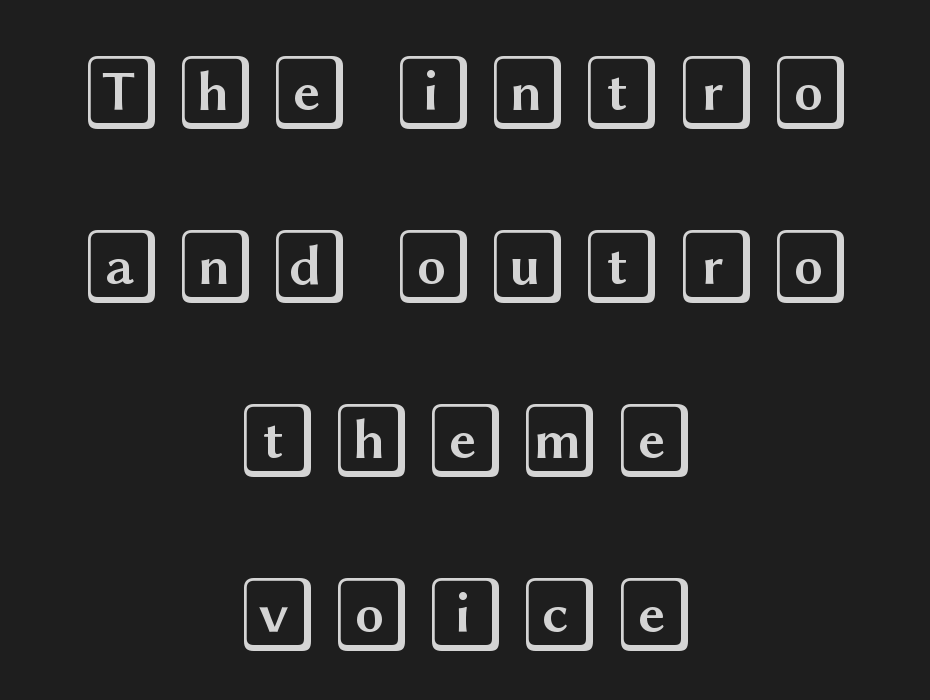
{"italic": "no", "width": "wide", "x_height": "large", "underline": "no", "align": "center", "line_spacing": "loose", "line_spacing_ratio": 2.29, "glyph_px": 76}
